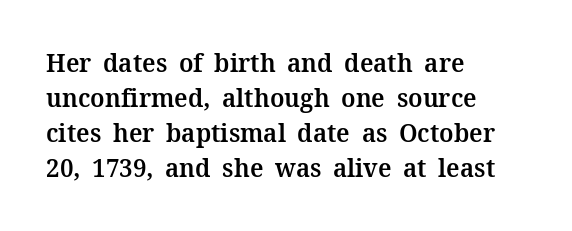
{"italic": "no", "bold": "semi", "underline": "no", "align": "left", "line_spacing": "normal", "line_spacing_ratio": 1.34, "letter_spacing": "normal", "letter_spacing_em": 0.0, "glyph_px": 26}
